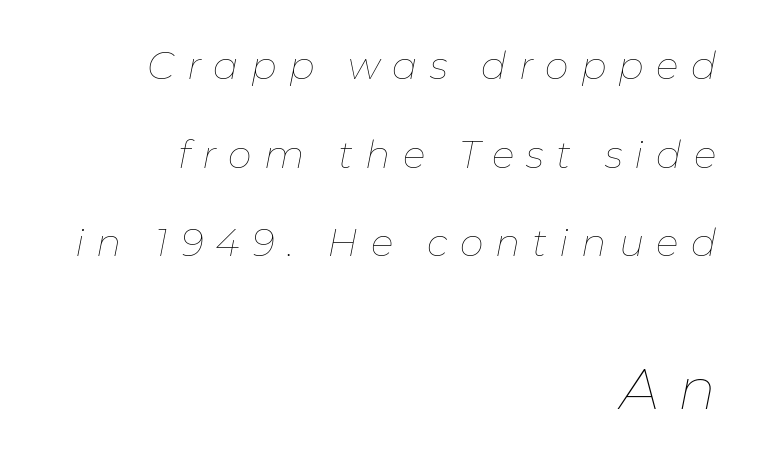
Q: Is the text bold? A: No.
Q: Is the text italic (slanted)? A: Yes, it leans right by about 11 degrees.
Q: Is the text underlined? A: No.
Q: How is the paragraph aligned? A: Right-aligned.
Q: Is the spacing between letters normal or unusually wide? A: Unusually wide.
Q: Is the spacing between lines tight, normal or loose? A: Loose.
Q: Which block of text is set in a larger size, the first (top) or the second (bottom)? A: The second (bottom) one.
Q: Width (condensed, normal, or wide)? A: Normal.
Q: Stroke contrast? A: Low.
Q: x-height? A: Medium.
Q: Monospaced? A: No.
